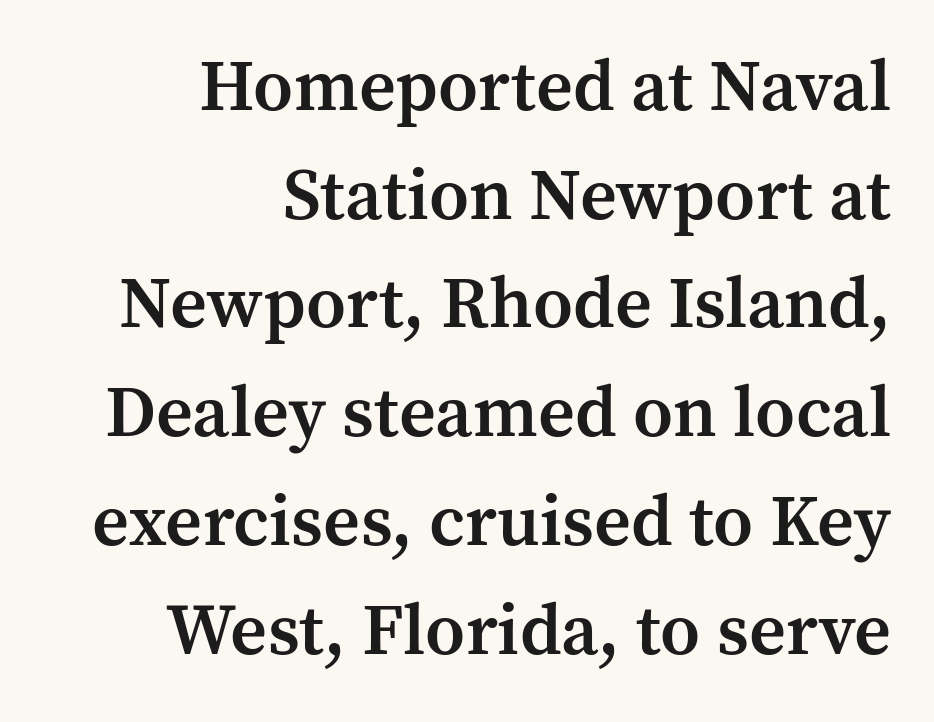
The image shows 72 px semibold serif type, upright; set right-aligned, normal line spacing (1.51x), normal letter spacing, not underlined; medium stroke contrast and a medium x-height.
